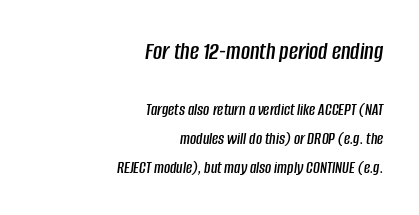
{"italic": "yes", "lean": "right", "slant_degrees": 8, "underline": "no", "align": "right", "line_spacing_ratio": 1.71, "letter_spacing": "normal", "letter_spacing_em": 0.0, "larger_block": "first", "size_ratio": 1.47, "glyph_px": 25}
